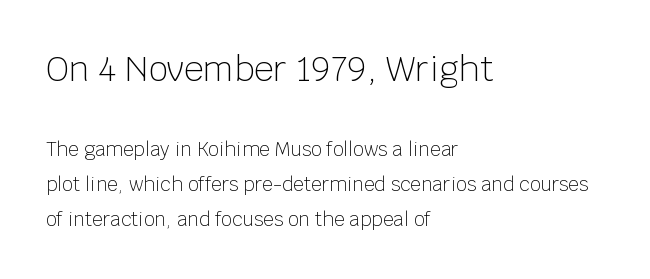
{"serif": "no", "italic": "no", "bold": "no", "weight": "light", "width": "normal", "stroke_contrast": "low", "x_height": "large", "monospaced": "no", "underline": "no", "align": "left", "line_spacing_ratio": 1.85, "letter_spacing": "normal", "letter_spacing_em": 0.0, "larger_block": "first", "size_ratio": 1.79, "glyph_px": 34}
